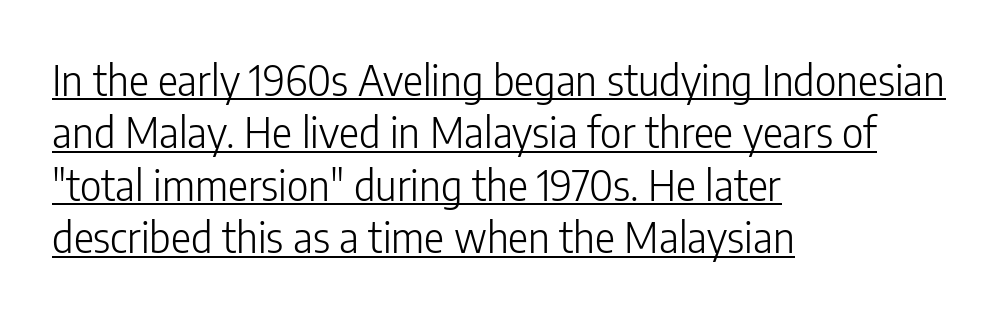
Notice how the stems are strictly vertical — no italics here. Alignment: flush left. Are there feet on the stems? There aren't — it's a sans. The rendering uses natural spacing where letterforms have individual widths. A typesetter would call this leading conventional body-copy spacing.
